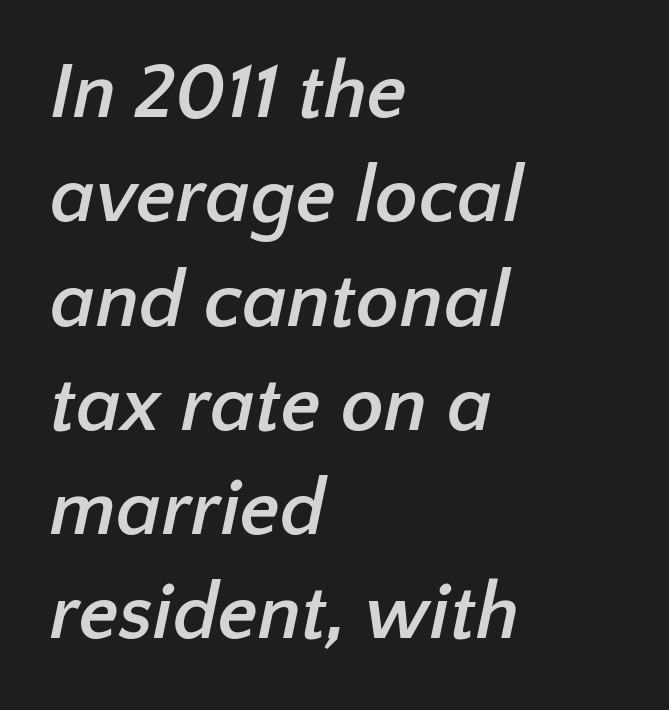
Line spacing here is normal. In terms of weight, the rendering is a true, heavy bold. Letters rest on an invisible, unmarked baseline. Spacing verdict: proportional, widths tailored to each character. Tracking here is standard; glyphs follow each other at the usual distance.
